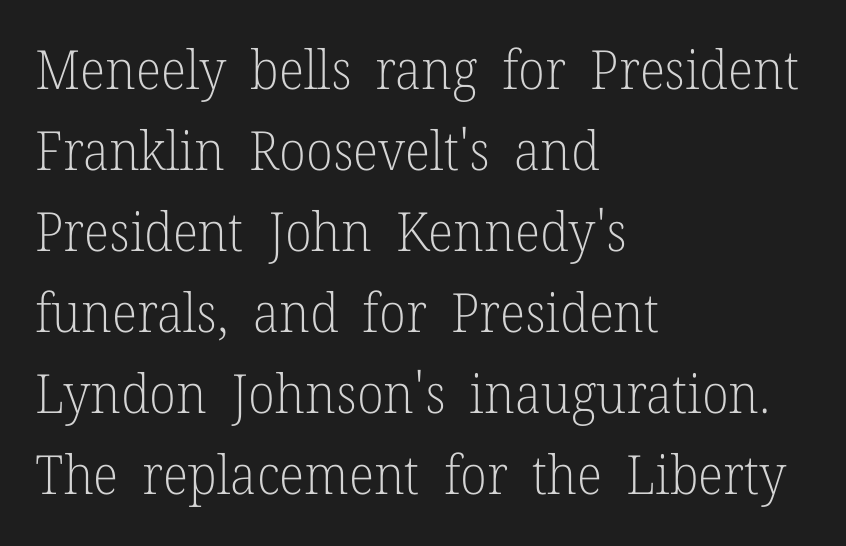
Q: Is the text bold? A: No.
Q: Is the text italic (slanted)? A: No, it is upright.
Q: Is the typeface a serif or a sans-serif typeface? A: Serif.
Q: Is the text underlined? A: No.
Q: How is the paragraph aligned? A: Left-aligned.
Q: Is the spacing between letters normal or unusually wide? A: Normal.
Q: Is the spacing between lines tight, normal or loose? A: Normal.
Q: Width (condensed, normal, or wide)? A: Normal.
Q: Stroke contrast? A: Low.
Q: x-height? A: Medium.
Q: Monospaced? A: No.
